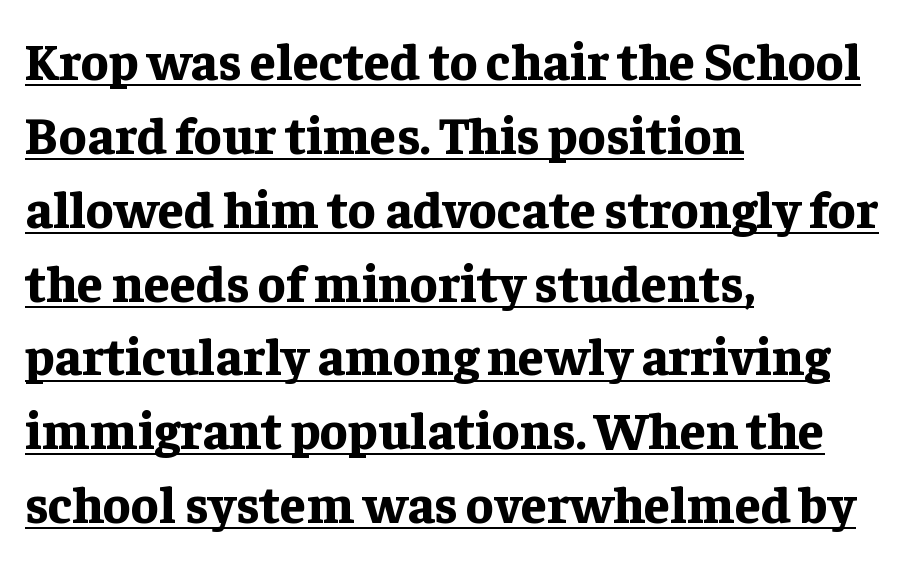
The image shows 52 px bold serif type, upright; set left-aligned, normal line spacing (1.42x), normal letter spacing, underlined; low stroke contrast and a medium x-height.
